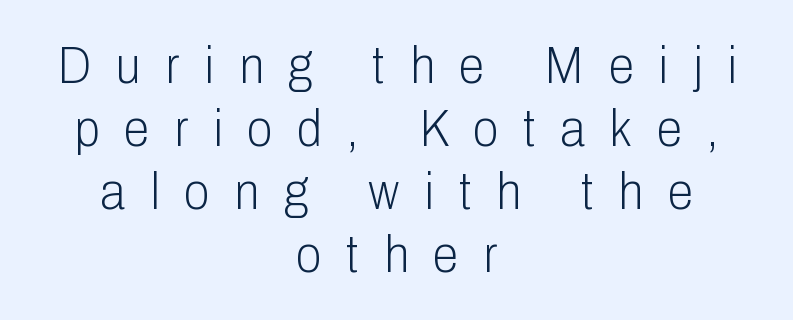
{"serif": "no", "italic": "no", "bold": "no", "weight": "light", "width": "condensed", "stroke_contrast": "low", "x_height": "medium", "monospaced": "no", "underline": "no", "align": "center", "line_spacing_ratio": 1.21, "letter_spacing": "wide", "letter_spacing_em": 0.48, "glyph_px": 52}
